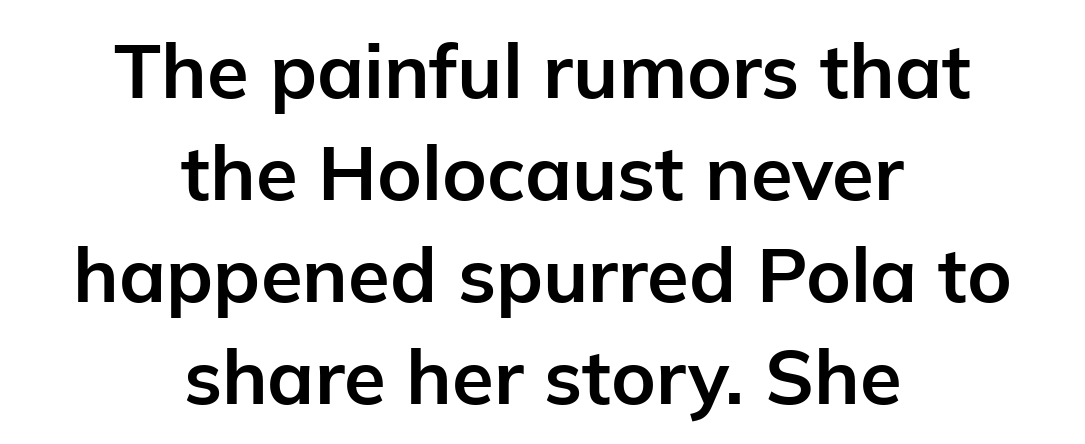
Q: Is the text bold? A: Yes.
Q: Is the text italic (slanted)? A: No, it is upright.
Q: Is the typeface a serif or a sans-serif typeface? A: Sans-serif.
Q: Is the text underlined? A: No.
Q: How is the paragraph aligned? A: Centered.
Q: Is the spacing between letters normal or unusually wide? A: Normal.
Q: Is the spacing between lines tight, normal or loose? A: Normal.
Q: Width (condensed, normal, or wide)? A: Normal.
Q: Stroke contrast? A: Low.
Q: x-height? A: Medium.
Q: Monospaced? A: No.
